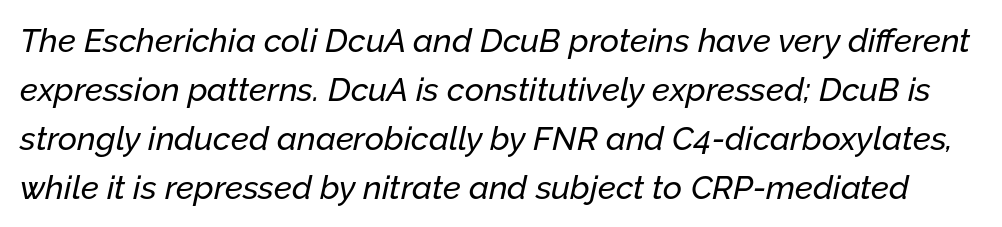
The image shows 33 px text type, italic (leaning right); set normal line spacing (1.48x), normal letter spacing, not underlined; low stroke contrast and a medium x-height.
